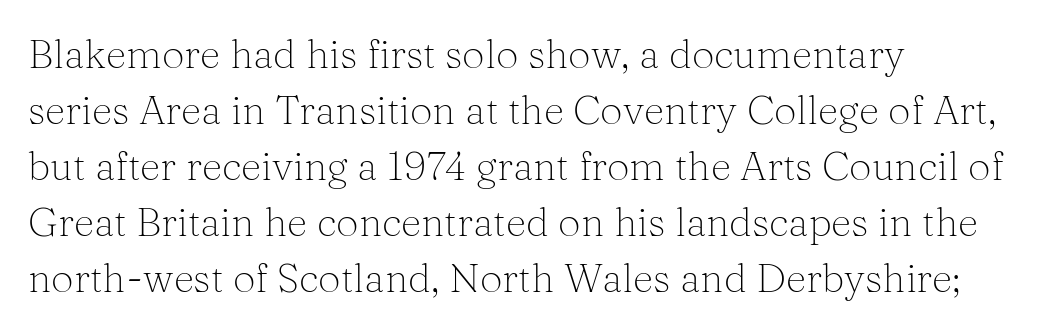
Q: Is the text bold? A: No.
Q: Is the text italic (slanted)? A: No, it is upright.
Q: Is the typeface a serif or a sans-serif typeface? A: Serif.
Q: Is the text underlined? A: No.
Q: How is the paragraph aligned? A: Left-aligned.
Q: Is the spacing between letters normal or unusually wide? A: Normal.
Q: Is the spacing between lines tight, normal or loose? A: Normal.
Q: Width (condensed, normal, or wide)? A: Normal.
Q: Stroke contrast? A: Medium.
Q: x-height? A: Medium.
Q: Monospaced? A: No.
